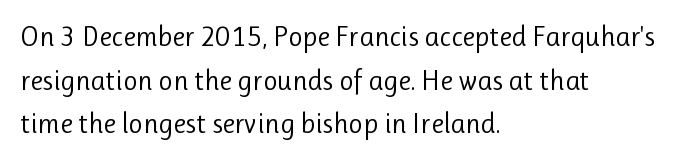
Q: Is the text bold? A: No.
Q: Is the text italic (slanted)? A: No, it is upright.
Q: Is the typeface a serif or a sans-serif typeface? A: Sans-serif.
Q: Is the text underlined? A: No.
Q: How is the paragraph aligned? A: Left-aligned.
Q: Is the spacing between letters normal or unusually wide? A: Normal.
Q: Is the spacing between lines tight, normal or loose? A: Normal.
Q: Width (condensed, normal, or wide)? A: Normal.
Q: Stroke contrast? A: Low.
Q: x-height? A: Medium.
Q: Monospaced? A: No.
